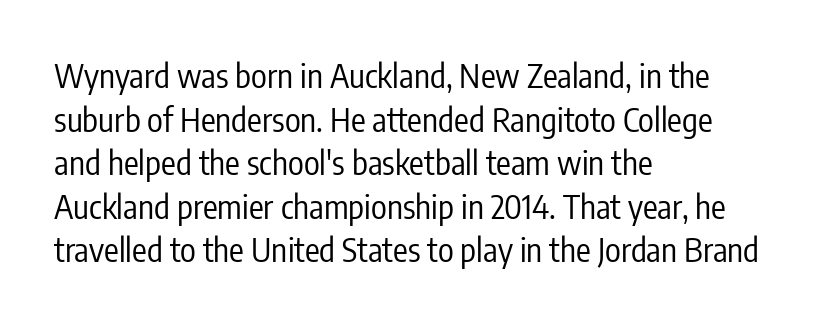
In terms of letterspacing, this is plain default setting. Successive baselines arrive at the customary interval. You could not count columns in this text — the font is proportionally spaced. This is the regular roman posture of the typeface. Unlike a traditional serif, this face leaves its strokes unadorned. Counters stay open thanks to moderate or lighter strokes.
